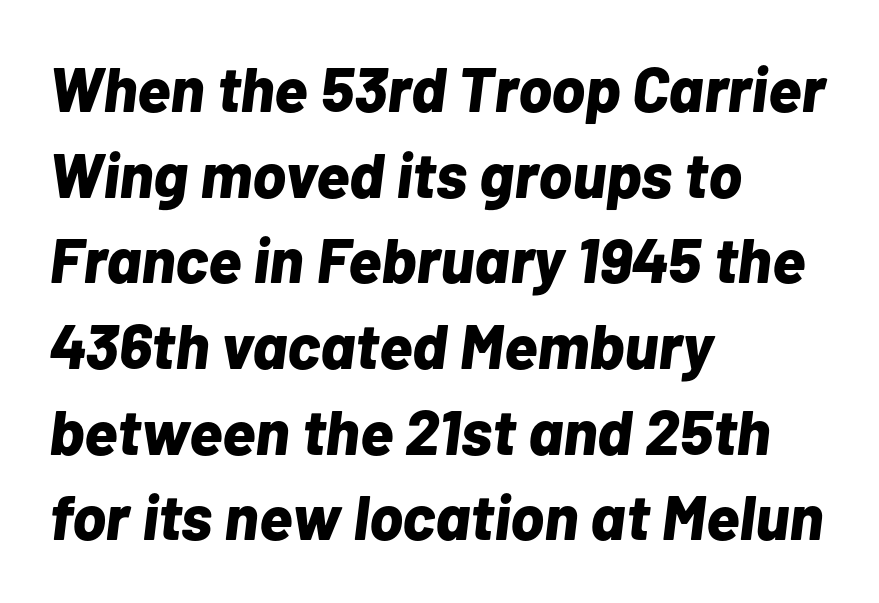
Q: Is the text bold? A: Yes.
Q: Is the text italic (slanted)? A: Yes, it leans right by about 7 degrees.
Q: Is the text underlined? A: No.
Q: How is the paragraph aligned? A: Left-aligned.
Q: Is the spacing between letters normal or unusually wide? A: Normal.
Q: Is the spacing between lines tight, normal or loose? A: Normal.
Q: Width (condensed, normal, or wide)? A: Normal.
Q: Stroke contrast? A: Low.
Q: x-height? A: Medium.
Q: Monospaced? A: No.
